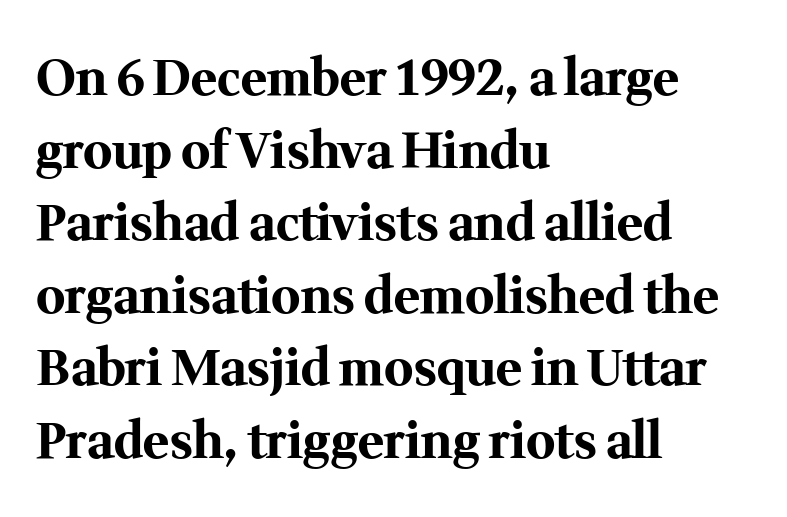
Q: Is the text bold? A: Yes.
Q: Is the text italic (slanted)? A: No, it is upright.
Q: Is the typeface a serif or a sans-serif typeface? A: Serif.
Q: Is the text underlined? A: No.
Q: How is the paragraph aligned? A: Left-aligned.
Q: Is the spacing between letters normal or unusually wide? A: Normal.
Q: Is the spacing between lines tight, normal or loose? A: Normal.
Q: Width (condensed, normal, or wide)? A: Normal.
Q: Stroke contrast? A: Medium.
Q: x-height? A: Medium.
Q: Monospaced? A: No.
